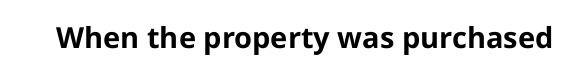
Every stem runs plumb, perpendicular to the baseline. The letters carry no serifs — their stems end cleanly without finishing strokes. The rendering uses natural spacing where letterforms have individual widths. Typographic density is high because the face is bold. Characters follow at the spacing the type designer built in. Any mark beneath the type? The region is blank.
